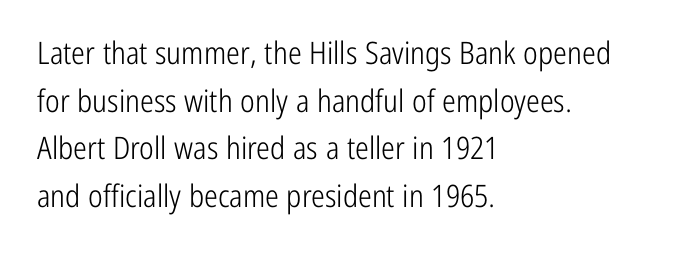
Heaviness? Minimal to ordinary, like unemphasized prose. Is there any slant? The stems are plumb. The characters display no serif detailing; their extremities are plain. In CSS terms this would be text-align: left. Successive baselines arrive at the customary interval.
